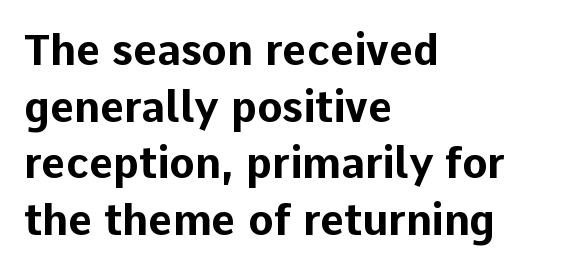
Q: Is the text bold? A: Yes.
Q: Is the text italic (slanted)? A: No, it is upright.
Q: Is the typeface a serif or a sans-serif typeface? A: Sans-serif.
Q: Is the text underlined? A: No.
Q: How is the paragraph aligned? A: Left-aligned.
Q: Is the spacing between letters normal or unusually wide? A: Normal.
Q: Is the spacing between lines tight, normal or loose? A: Normal.
Q: Width (condensed, normal, or wide)? A: Normal.
Q: Stroke contrast? A: Low.
Q: x-height? A: Medium.
Q: Monospaced? A: No.
